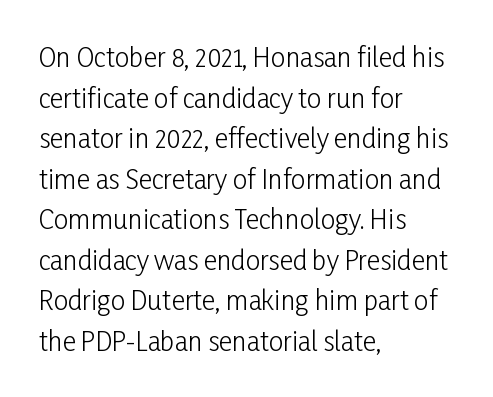
{"italic": "no", "bold": "no", "underline": "no", "align": "left", "line_spacing": "normal", "line_spacing_ratio": 1.56, "letter_spacing": "normal", "letter_spacing_em": 0.0, "glyph_px": 26}
